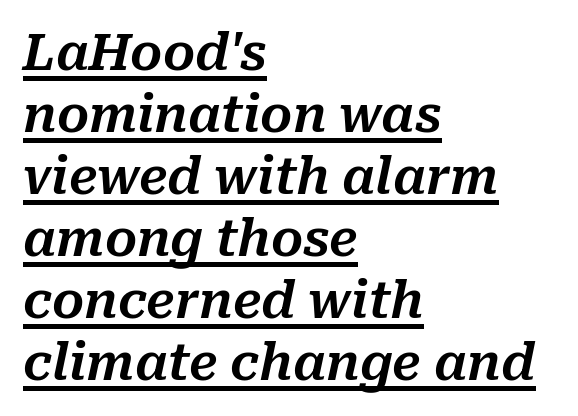
Q: Is the text italic (slanted)? A: Yes, it leans right by about 10 degrees.
Q: Is the text underlined? A: Yes.
Q: How is the paragraph aligned? A: Left-aligned.
Q: Is the spacing between letters normal or unusually wide? A: Normal.
Q: Width (condensed, normal, or wide)? A: Normal.
Q: Stroke contrast? A: Medium.
Q: x-height? A: Medium.
Q: Monospaced? A: No.
